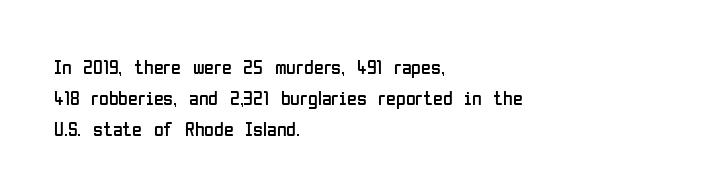
Between one letter and the next there's only the usual sliver of space. Letters rest on an invisible, unmarked baseline. Does the copy run flush right? No — it runs flush left. Nothing heavy about these letters — not bold at all.
